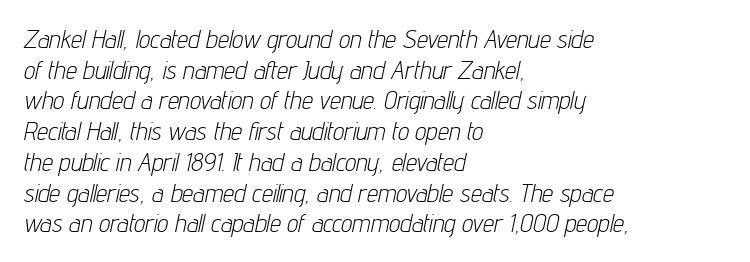
Casual observation: everything's shoved over to the left. The font's italic variant was chosen for this text. A light-to-regular cut is what we see here. Observe the ordinary spacing: letters are neighbours, not strangers.
